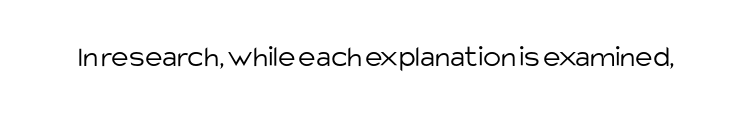
Q: Is the text bold? A: No.
Q: Is the text italic (slanted)? A: No, it is upright.
Q: Is the typeface a serif or a sans-serif typeface? A: Sans-serif.
Q: Is the text underlined? A: No.
Q: Is the spacing between letters normal or unusually wide? A: Normal.
Q: Width (condensed, normal, or wide)? A: Normal.
Q: Stroke contrast? A: Low.
Q: x-height? A: Large.
Q: Monospaced? A: No.
